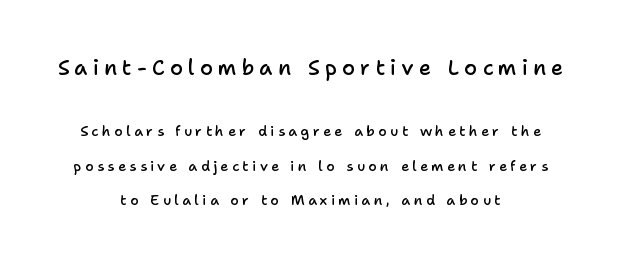
{"italic": "no", "bold": "semi", "underline": "no", "align": "center", "line_spacing": "loose", "line_spacing_ratio": 2.46, "letter_spacing": "wide", "letter_spacing_em": 0.24, "larger_block": "first", "size_ratio": 1.5, "glyph_px": 21}
